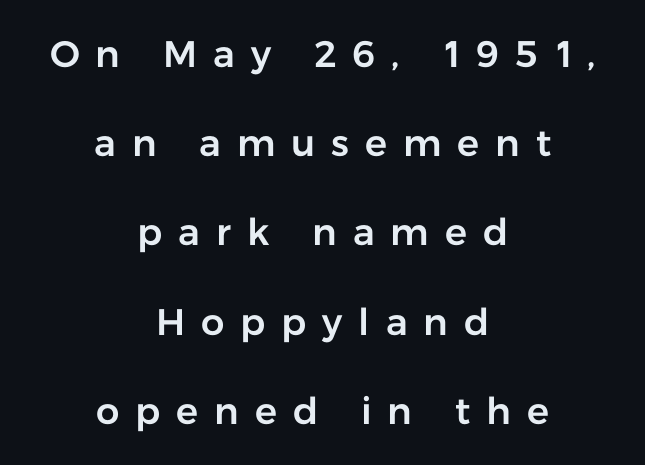
The typography opts for an upright posture over an oblique one. Letter spacing: wide. Quick note: underline off. This sample has the flowing, uneven cadence of proportional lettering. The line-height multiplier appears high, well above default.
